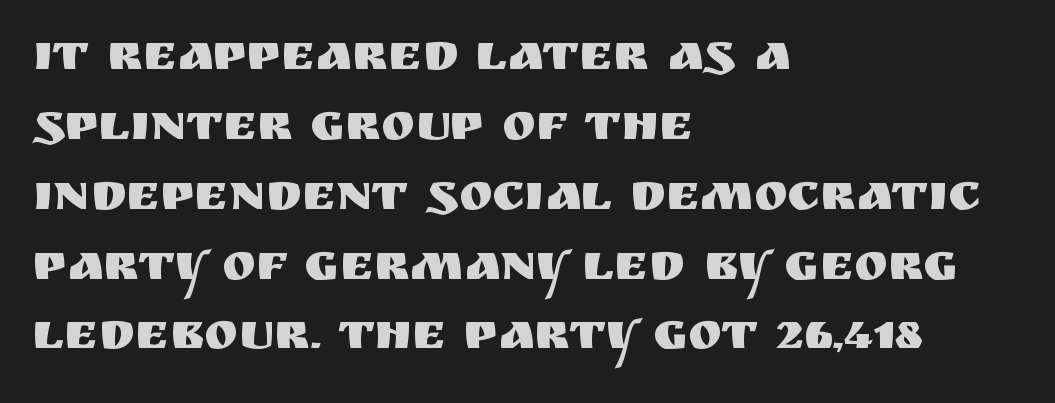
{"serif": "no", "italic": "no", "width": "normal", "stroke_contrast": "medium", "x_height": "large", "monospaced": "no", "underline": "no", "align": "left", "line_spacing": "normal", "line_spacing_ratio": 1.37, "letter_spacing": "normal", "letter_spacing_em": 0.0, "glyph_px": 51}
